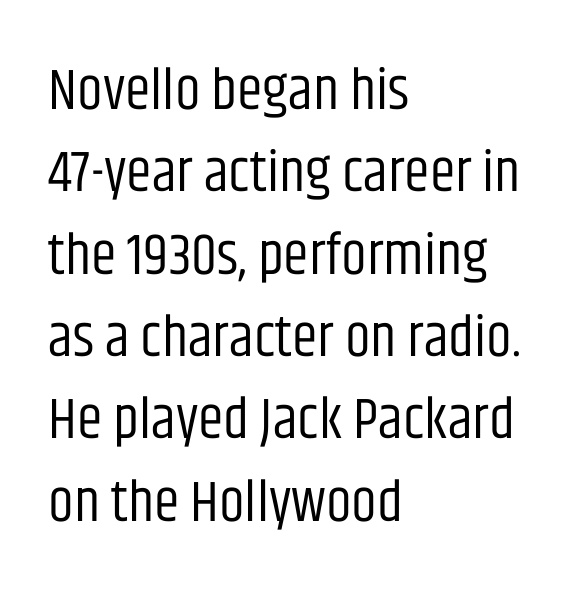
Observe the ordinary spacing: letters are neighbours, not strangers. This is not heavy type; no bold has been used. Casual observation: everything's shoved over to the left. Look at the bottom of the vertical strokes: they stop flat, with no serifs. The letters stand straight up with perfectly vertical stems.
